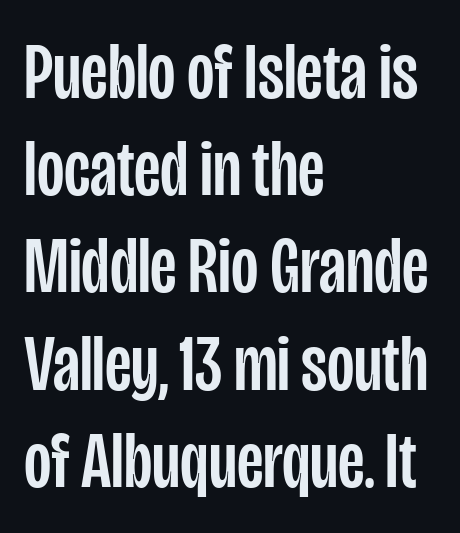
The image shows 79 px condensed sans-serif type, upright; set left-aligned, line spacing 1.23x, normal letter spacing, not underlined; low stroke contrast and a large x-height.
